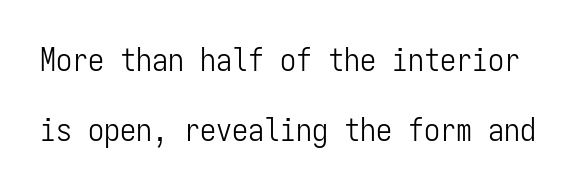
You can tell it's not italic because the verticals are truly vertical. Spacing verdict: monospaced, one width for all characters. Words float on clear page, feet unadorned. These lines keep a tight, regular rhythm from letter to letter. The passage shown is typeset with a sans-serif family. Leading is clearly above the norm, producing a sparse column.
